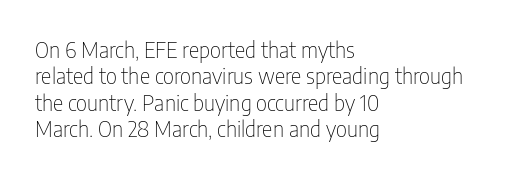
Q: Is the text bold? A: No.
Q: Is the text italic (slanted)? A: No, it is upright.
Q: Is the text underlined? A: No.
Q: How is the paragraph aligned? A: Left-aligned.
Q: Is the spacing between letters normal or unusually wide? A: Normal.
